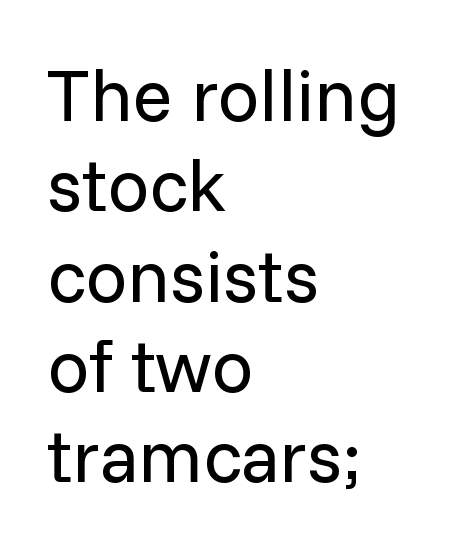
Q: Is the text bold? A: No.
Q: Is the text italic (slanted)? A: No, it is upright.
Q: Is the typeface a serif or a sans-serif typeface? A: Sans-serif.
Q: Is the text underlined? A: No.
Q: How is the paragraph aligned? A: Left-aligned.
Q: Is the spacing between letters normal or unusually wide? A: Normal.
Q: Width (condensed, normal, or wide)? A: Normal.
Q: Stroke contrast? A: Low.
Q: x-height? A: Medium.
Q: Monospaced? A: No.
